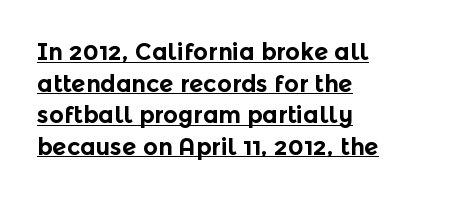
Q: Is the text bold? A: Yes.
Q: Is the text italic (slanted)? A: No, it is upright.
Q: Is the text underlined? A: Yes.
Q: How is the paragraph aligned? A: Left-aligned.
Q: Is the spacing between letters normal or unusually wide? A: Normal.
Q: Is the spacing between lines tight, normal or loose? A: Normal.
